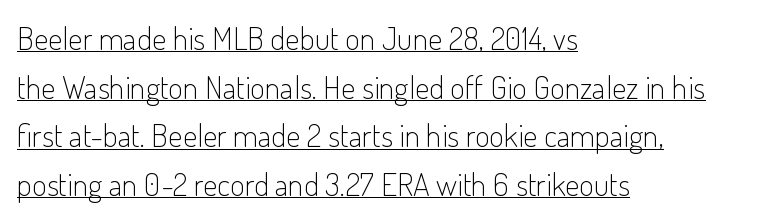
The image shows 32 px light, condensed sans-serif type, upright; set left-aligned, normal line spacing (1.52x), normal letter spacing, underlined; low stroke contrast and a small x-height.
